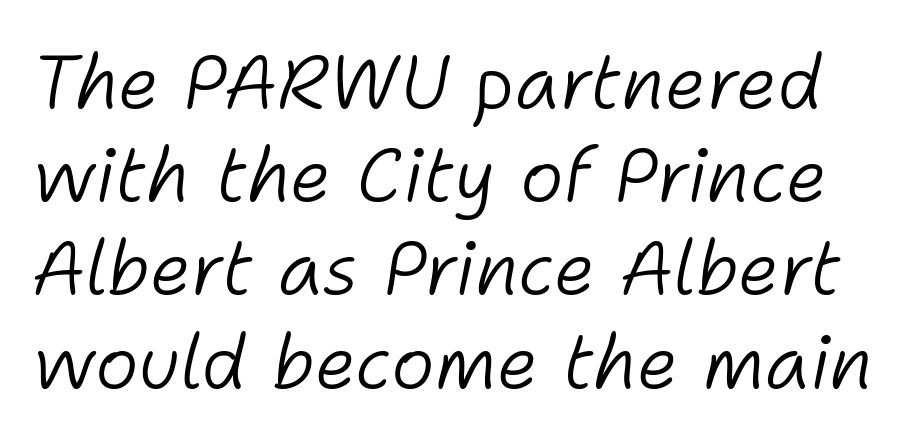
A quiet, ordinary-to-light weight characterises the typeface. The line texture is even and compact thanks to regular tracking. Whoever set this chose a conventional vertical rhythm. Each letter keeps its own natural width here, so spacing adapts to shape. Bare-footed words on every line. Does the lettering tilt? It does — this is italic.
